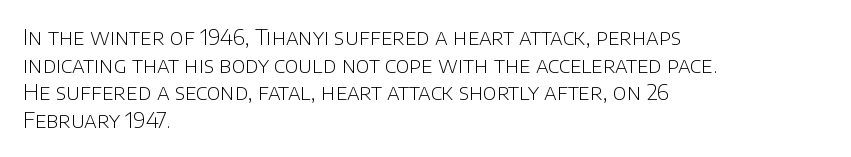
Every stem runs plumb, perpendicular to the baseline. Leftover space on each line is placed entirely after the last word. Check the space under the baseline: it is left empty. This reads as an unemphasized weight, regular at the heaviest. Caption: standard tracking, unaltered.
